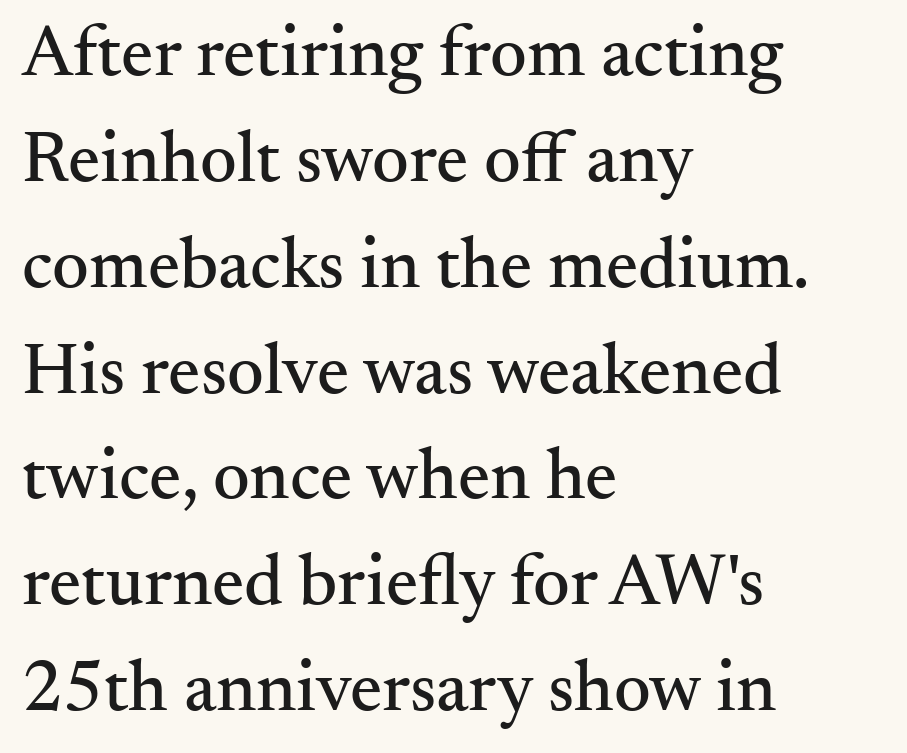
This is the regular roman posture of the typeface. These lines stack with their left ends in a neat column. Classification — serif. Plain, unruled lines of type. A typesetter would call this zero additional tracking. Leading: standard.
